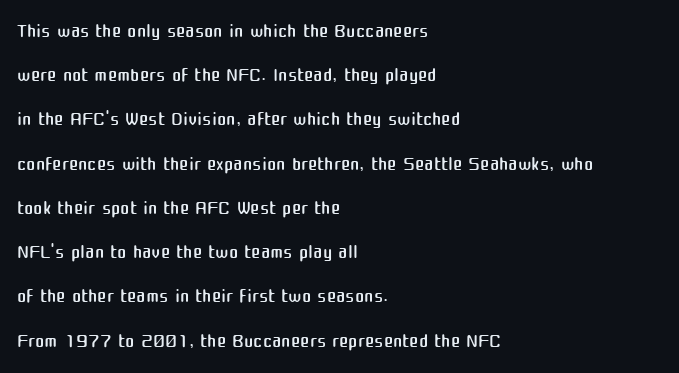
The image shows 28 px regular-weight sans-serif type, upright; set left-aligned, normal line spacing (1.58x), normal letter spacing, not underlined; medium stroke contrast and a medium x-height.
